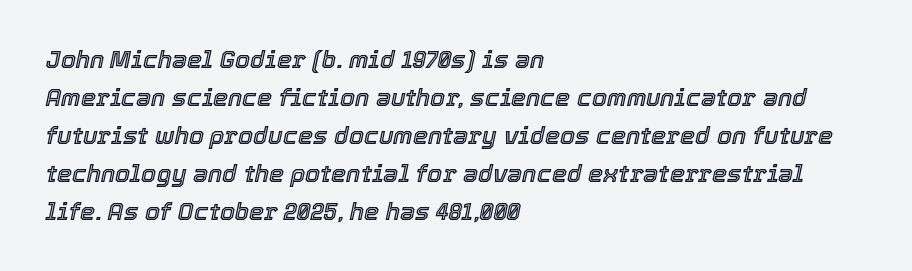
Q: Is the text italic (slanted)? A: Yes, it leans right by about 12 degrees.
Q: Is the text underlined? A: No.
Q: How is the paragraph aligned? A: Left-aligned.
Q: Is the spacing between letters normal or unusually wide? A: Normal.
Q: Is the spacing between lines tight, normal or loose? A: Normal.
